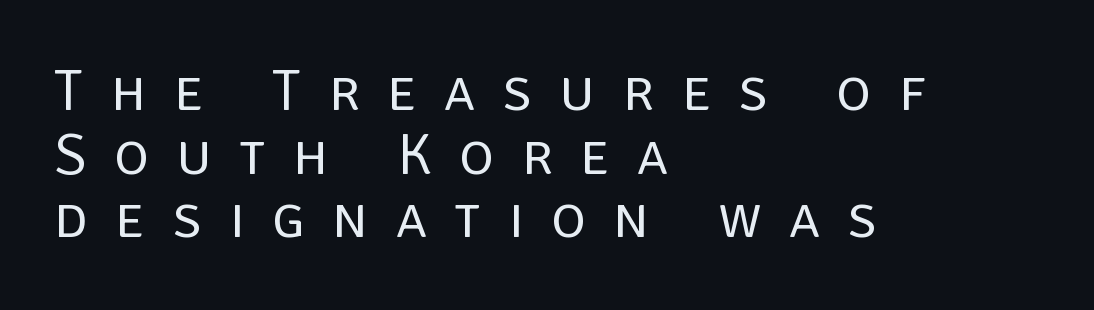
The image shows 59 px regular-weight sans-serif type, upright; set left-aligned, tight line spacing (1.08x), unusually wide letter spacing (+0.47 em), not underlined; low stroke contrast and a large x-height.
